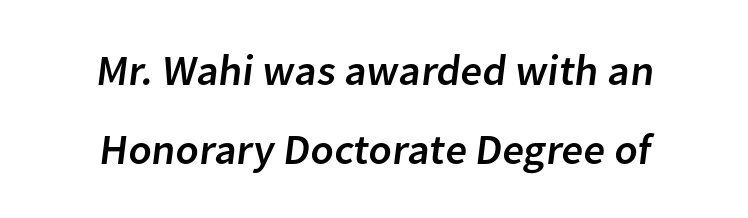
The characters display no serif detailing; their extremities are plain. Clear beneath every line of the passage. Alignment: centered. The face used here is proportionally spaced, like ordinary book or web type.
